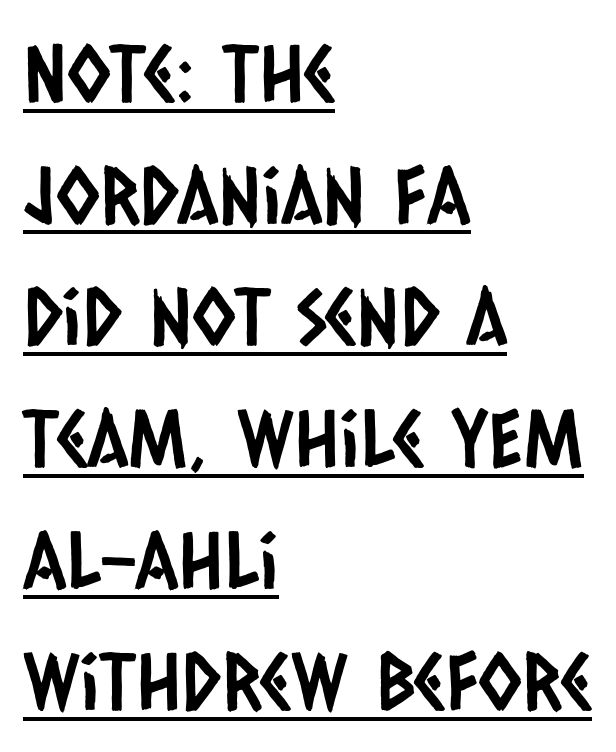
Characters follow at the spacing the type designer built in. The characters display no serif detailing; their extremities are plain. Do the characters align in a grid? No, the font is proportional. Does the copy run flush right? No — it runs flush left. Reading down the column, the eye jumps a familiar distance to each next line. A rule runs beneath these lines of type.
